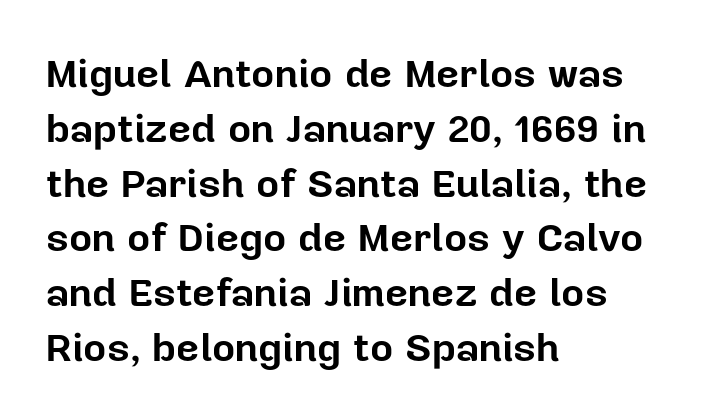
The image shows 40 px bold sans-serif type, upright; set left-aligned, normal line spacing (1.37x), normal letter spacing, not underlined; low stroke contrast and a medium x-height.
